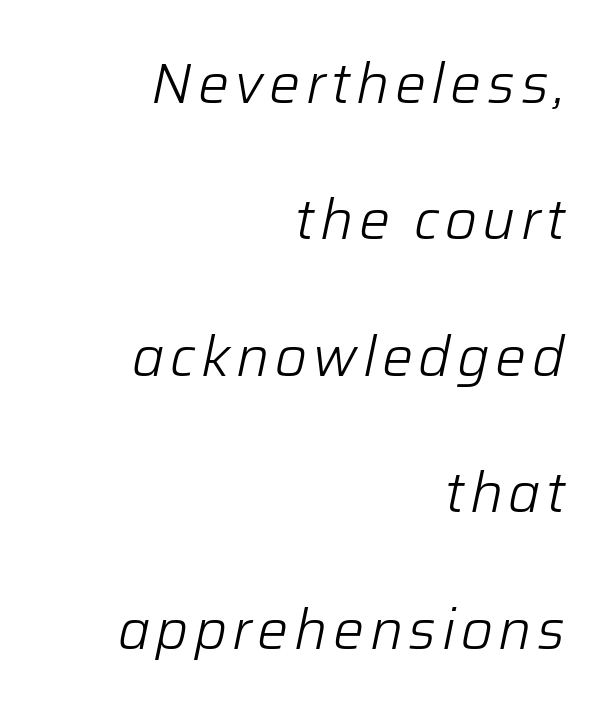
The image shows 55 px light type, italic (leaning right); set right-aligned, loose line spacing (2.48x), not underlined; low stroke contrast and a medium x-height.
